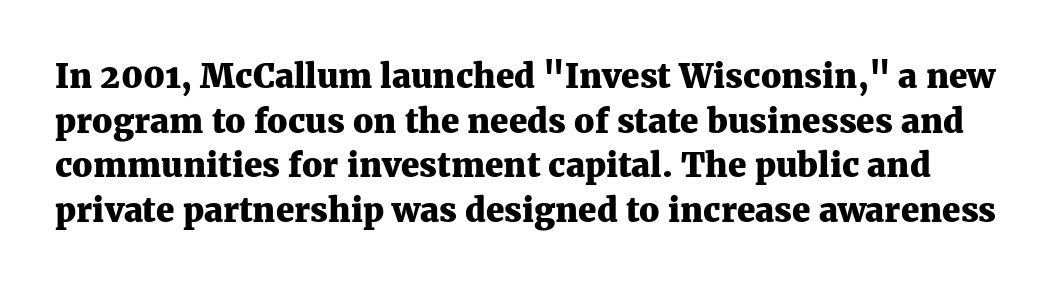
Leading: standard. Note: serifs present on the glyphs. Each letter keeps its own natural width here, so spacing adapts to shape. Observe the ordinary spacing: letters are neighbours, not strangers. The lettering stays uniformly vertical, giving the passage a roman look.
